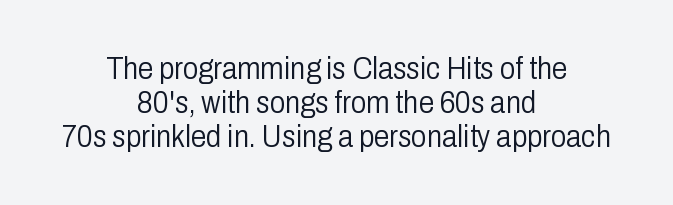
{"serif": "no", "italic": "no", "bold": "no", "weight": "light", "width": "condensed", "stroke_contrast": "low", "x_height": "medium", "monospaced": "no", "underline": "no", "align": "center", "line_spacing": "tight", "line_spacing_ratio": 1.09, "letter_spacing": "normal", "letter_spacing_em": 0.0, "glyph_px": 31}
